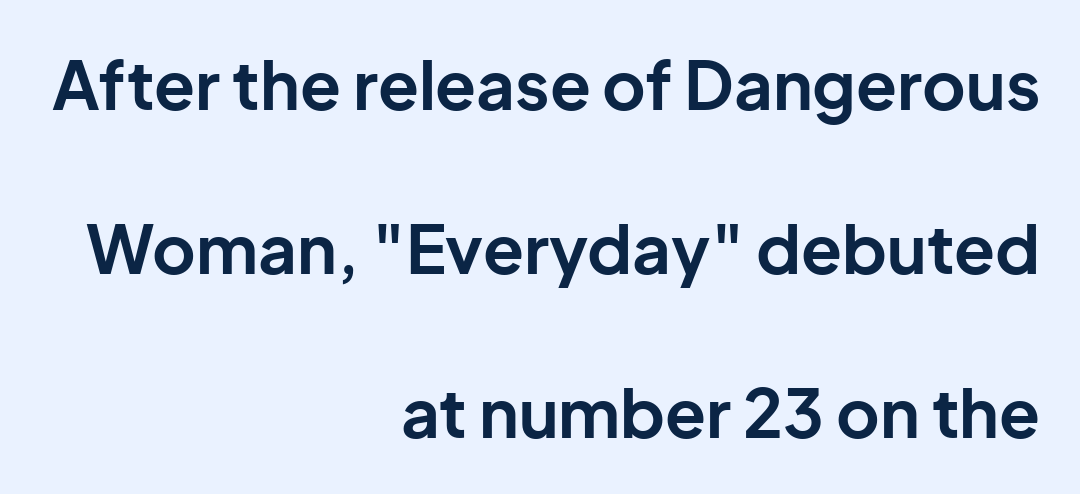
The face used here is proportionally spaced, like ordinary book or web type. Line spacing here is loose. Decoration check: the copy has no underline. I'd call this a sans setting — the letters go barefoot. Heavy-handed strokes throughout: this text is bold.
